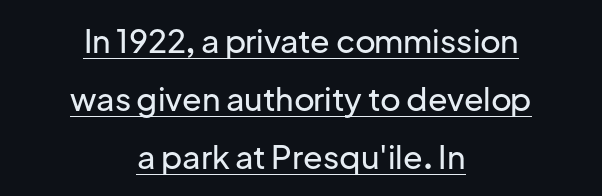
Q: Is the text italic (slanted)? A: No, it is upright.
Q: Is the typeface a serif or a sans-serif typeface? A: Sans-serif.
Q: Is the text underlined? A: Yes.
Q: How is the paragraph aligned? A: Centered.
Q: Is the spacing between letters normal or unusually wide? A: Normal.
Q: Width (condensed, normal, or wide)? A: Normal.
Q: Stroke contrast? A: Low.
Q: x-height? A: Medium.
Q: Monospaced? A: No.
